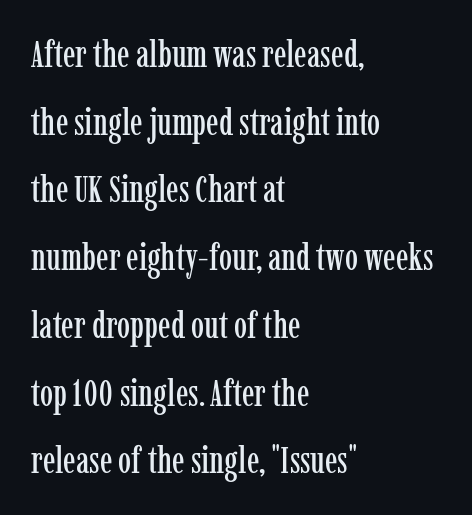
The passage shown is typeset with a serif family. Words float on clear page, feet unadorned. Ascenders rise straight up at ninety degrees. The passage shown is typed in a proportional face where columns would drift. Every row of glyphs begins at an identical x-position on the left.
